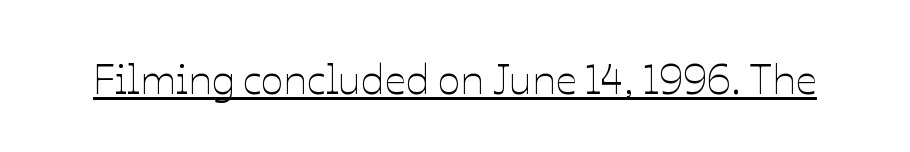
Q: Is the text bold? A: No.
Q: Is the text italic (slanted)? A: No, it is upright.
Q: Is the text underlined? A: Yes.
Q: Is the spacing between letters normal or unusually wide? A: Normal.
Q: Width (condensed, normal, or wide)? A: Normal.
Q: Stroke contrast? A: Low.
Q: x-height? A: Medium.
Q: Monospaced? A: No.
